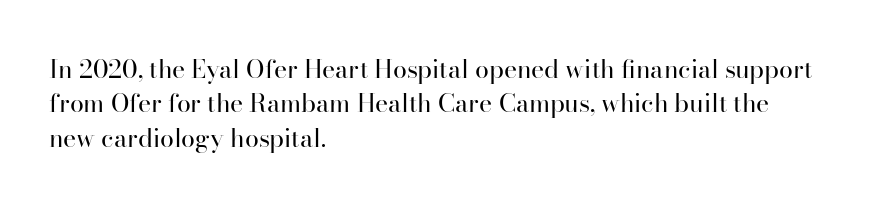
{"italic": "no", "bold": "no", "underline": "no", "align": "left", "line_spacing": "normal", "line_spacing_ratio": 1.38, "letter_spacing": "normal", "letter_spacing_em": 0.0, "glyph_px": 25}
